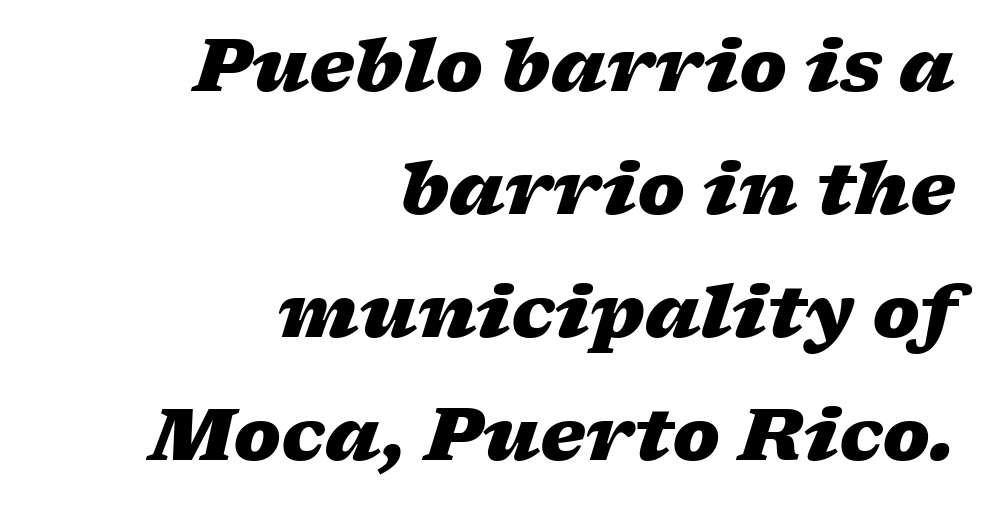
Q: Is the text bold? A: Yes.
Q: Is the text italic (slanted)? A: Yes, it leans right by about 17 degrees.
Q: Is the text underlined? A: No.
Q: How is the paragraph aligned? A: Right-aligned.
Q: Is the spacing between letters normal or unusually wide? A: Normal.
Q: Width (condensed, normal, or wide)? A: Wide.
Q: Stroke contrast? A: Low.
Q: x-height? A: Medium.
Q: Monospaced? A: No.
